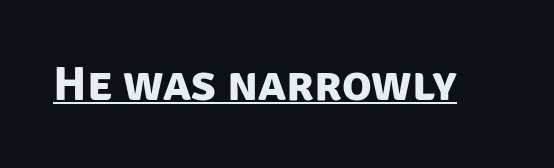
Q: Is the text bold? A: Yes.
Q: Is the typeface a serif or a sans-serif typeface? A: Sans-serif.
Q: Is the text underlined? A: Yes.
Q: Is the spacing between letters normal or unusually wide? A: Normal.
Q: Width (condensed, normal, or wide)? A: Normal.
Q: Stroke contrast? A: Low.
Q: x-height? A: Large.
Q: Monospaced? A: No.
